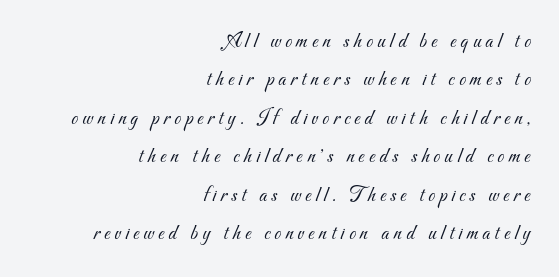
Q: Is the text bold? A: No.
Q: Is the text underlined? A: No.
Q: How is the paragraph aligned? A: Right-aligned.
Q: Is the spacing between letters normal or unusually wide? A: Unusually wide.
